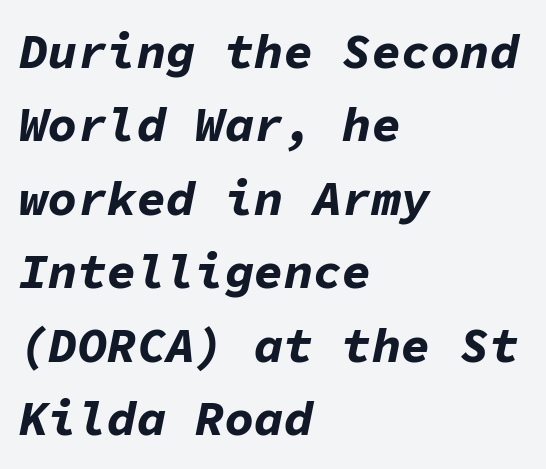
The rendering applies a slant to the glyphs. Descender tails drop into unmarked territory. Is this a fixed-width face? Yes — each glyph sits in an identical cell. The horizontal fit of the characters is conventional and even.
